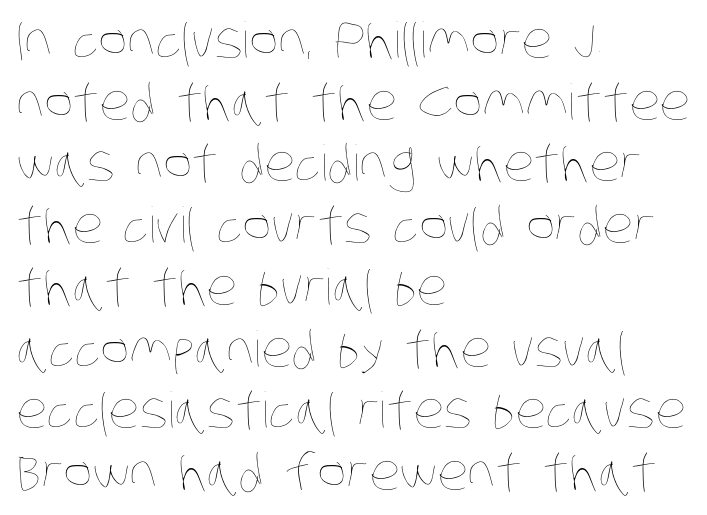
The image shows 49 px thin, condensed type; set left-aligned, normal line spacing (1.26x), normal letter spacing, not underlined; low stroke contrast and a large x-height.
